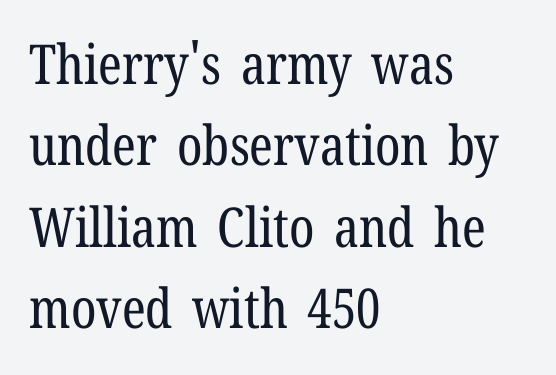
Q: Is the text bold? A: No.
Q: Is the text italic (slanted)? A: No, it is upright.
Q: Is the typeface a serif or a sans-serif typeface? A: Serif.
Q: Is the text underlined? A: No.
Q: How is the paragraph aligned? A: Left-aligned.
Q: Is the spacing between letters normal or unusually wide? A: Normal.
Q: Is the spacing between lines tight, normal or loose? A: Normal.
Q: Width (condensed, normal, or wide)? A: Condensed.
Q: Stroke contrast? A: Low.
Q: x-height? A: Medium.
Q: Monospaced? A: No.
